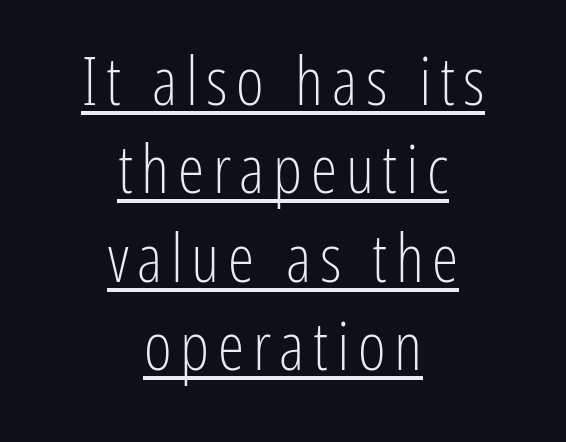
{"serif": "no", "italic": "no", "bold": "no", "weight": "light", "width": "condensed", "stroke_contrast": "low", "x_height": "medium", "monospaced": "no", "underline": "yes", "align": "center", "line_spacing": "normal", "line_spacing_ratio": 1.32, "glyph_px": 67}
